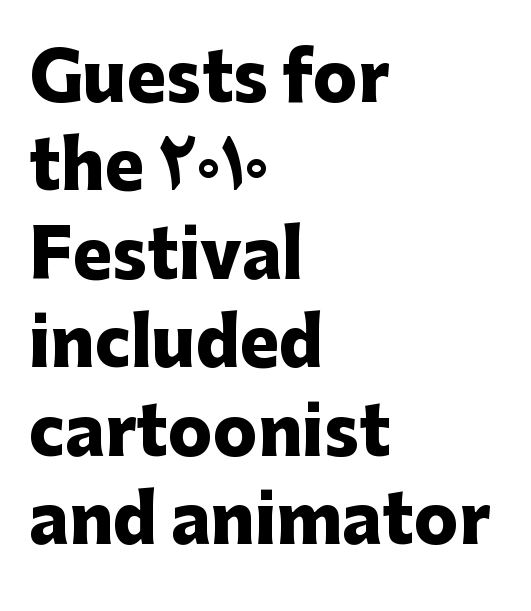
No feet cap the strokes, marking this as sans-serif type. The lettering holds an erect, upright posture throughout. Vertical spacing — default. The glyphs have the mass of a bold cut. Underlining? Definitely not there.
